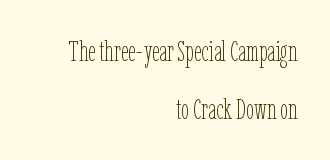
The image shows 29 px thin, condensed type, upright; set right-aligned, loose line spacing (1.99x), normal letter spacing, not underlined; low stroke contrast and a medium x-height.
